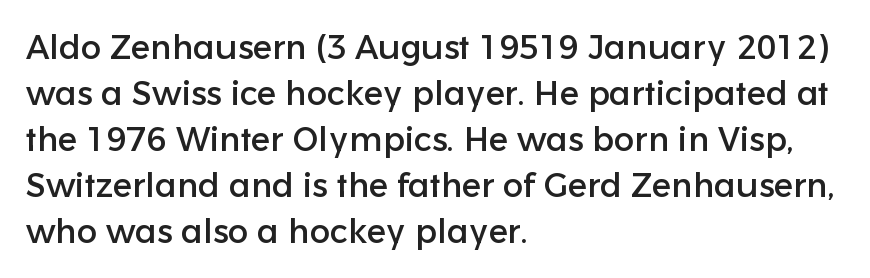
The image shows 34 px sans-serif type, upright; set left-aligned, normal line spacing (1.35x), normal letter spacing, not underlined; low stroke contrast and a medium x-height.
